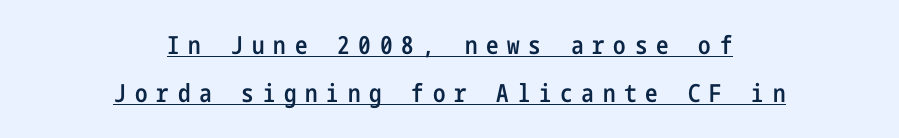
The typesetter chose a symmetrical, centered arrangement here. The designer dialed line spacing up above the default. Posture: upright roman. Is the letter spacing exaggerated? Yes — the characters are pushed far apart.
